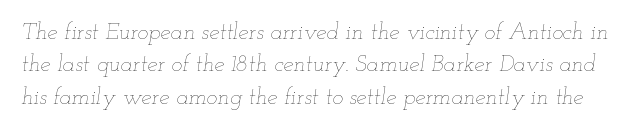
{"italic": "yes", "lean": "right", "slant_degrees": 12, "bold": "no", "underline": "no", "line_spacing": "normal", "line_spacing_ratio": 1.41, "letter_spacing": "normal", "letter_spacing_em": 0.0, "glyph_px": 23}
